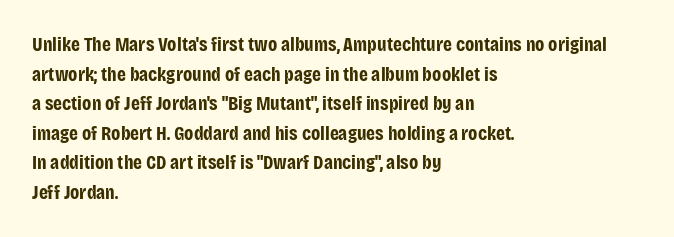
The image shows 20 px bold type, upright; set left-aligned, normal line spacing (1.48x), normal letter spacing, not underlined.
